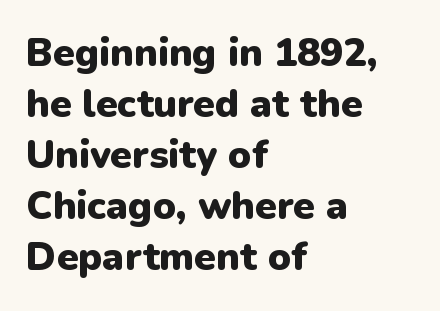
Q: Is the text bold? A: Yes.
Q: Is the text italic (slanted)? A: No, it is upright.
Q: Is the typeface a serif or a sans-serif typeface? A: Sans-serif.
Q: Is the text underlined? A: No.
Q: How is the paragraph aligned? A: Left-aligned.
Q: Is the spacing between letters normal or unusually wide? A: Normal.
Q: Is the spacing between lines tight, normal or loose? A: Normal.
Q: Width (condensed, normal, or wide)? A: Normal.
Q: Stroke contrast? A: Low.
Q: x-height? A: Medium.
Q: Monospaced? A: No.
